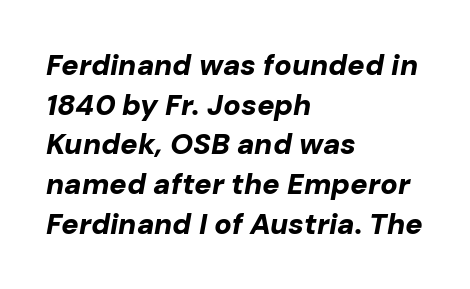
{"italic": "yes", "lean": "right", "slant_degrees": 10, "bold": "yes", "weight": "bold", "width": "normal", "stroke_contrast": "low", "x_height": "medium", "monospaced": "no", "underline": "no", "align": "left", "line_spacing": "normal", "line_spacing_ratio": 1.37, "letter_spacing": "normal", "letter_spacing_em": 0.0, "glyph_px": 29}
